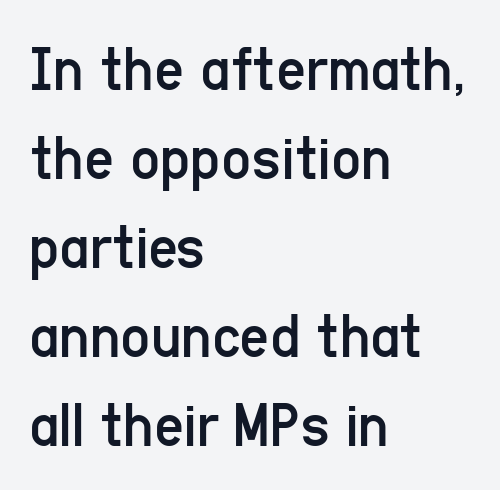
{"serif": "no", "italic": "no", "bold": "no", "weight": "regular", "width": "condensed", "stroke_contrast": "low", "x_height": "medium", "monospaced": "no", "underline": "no", "align": "left", "line_spacing": "normal", "line_spacing_ratio": 1.37, "letter_spacing": "normal", "letter_spacing_em": 0.0, "glyph_px": 65}
